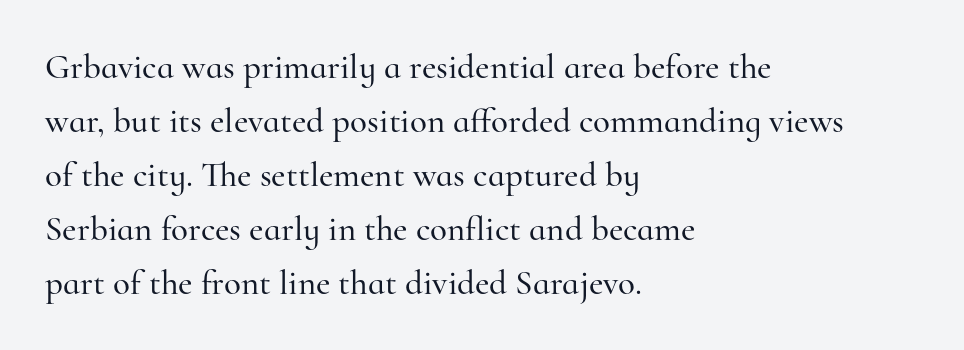
Q: Is the text italic (slanted)? A: No, it is upright.
Q: Is the typeface a serif or a sans-serif typeface? A: Serif.
Q: Is the text underlined? A: No.
Q: How is the paragraph aligned? A: Left-aligned.
Q: Is the spacing between letters normal or unusually wide? A: Normal.
Q: Is the spacing between lines tight, normal or loose? A: Normal.
Q: Width (condensed, normal, or wide)? A: Normal.
Q: Stroke contrast? A: High.
Q: x-height? A: Small.
Q: Monospaced? A: No.
